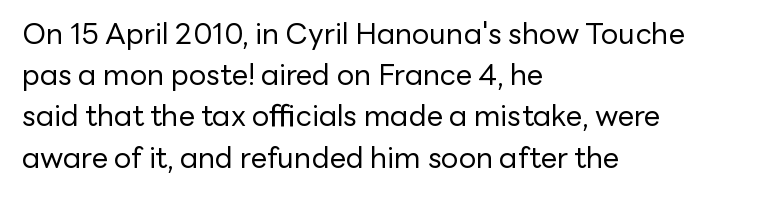
Q: Is the text bold? A: No.
Q: Is the text italic (slanted)? A: No, it is upright.
Q: Is the typeface a serif or a sans-serif typeface? A: Sans-serif.
Q: Is the text underlined? A: No.
Q: How is the paragraph aligned? A: Left-aligned.
Q: Is the spacing between letters normal or unusually wide? A: Normal.
Q: Is the spacing between lines tight, normal or loose? A: Normal.
Q: Width (condensed, normal, or wide)? A: Normal.
Q: Stroke contrast? A: Low.
Q: x-height? A: Medium.
Q: Monospaced? A: No.
